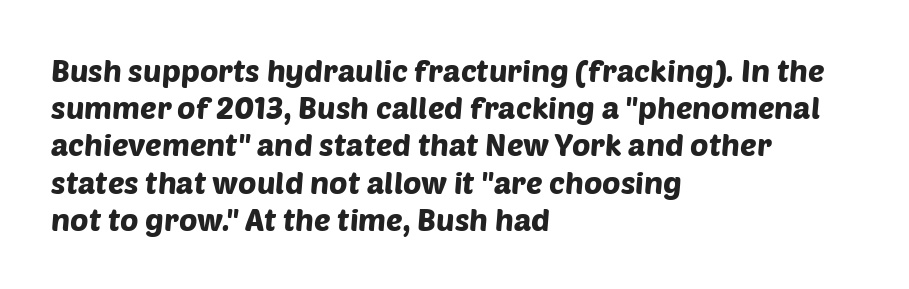
Q: Is the typeface a serif or a sans-serif typeface? A: Sans-serif.
Q: Is the text underlined? A: No.
Q: How is the paragraph aligned? A: Left-aligned.
Q: Is the spacing between letters normal or unusually wide? A: Normal.
Q: Width (condensed, normal, or wide)? A: Normal.
Q: Stroke contrast? A: Low.
Q: x-height? A: Large.
Q: Monospaced? A: No.
